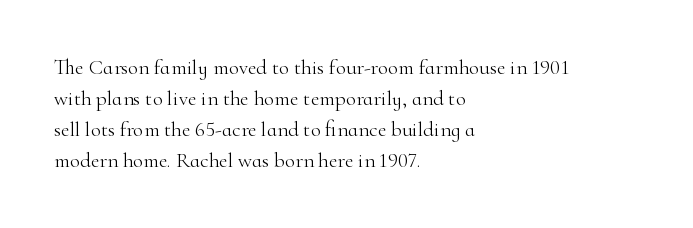
If you drew a line through each stem, it would be perfectly vertical. Leftover space on each line is placed entirely after the last word. The vertical gap from one line to the next is medium. The specimen omits any rule beneath the text block's lines.
